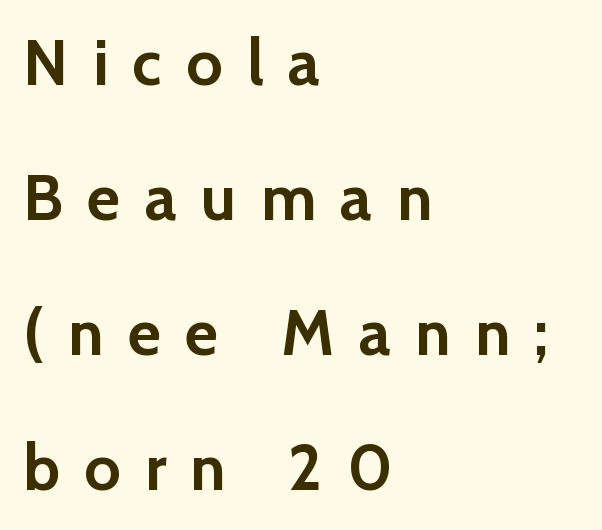
Q: Is the text bold? A: Yes.
Q: Is the text italic (slanted)? A: No, it is upright.
Q: Is the typeface a serif or a sans-serif typeface? A: Sans-serif.
Q: Is the text underlined? A: No.
Q: How is the paragraph aligned? A: Left-aligned.
Q: Is the spacing between letters normal or unusually wide? A: Unusually wide.
Q: Is the spacing between lines tight, normal or loose? A: Loose.
Q: Width (condensed, normal, or wide)? A: Normal.
Q: Stroke contrast? A: Low.
Q: x-height? A: Medium.
Q: Monospaced? A: No.
